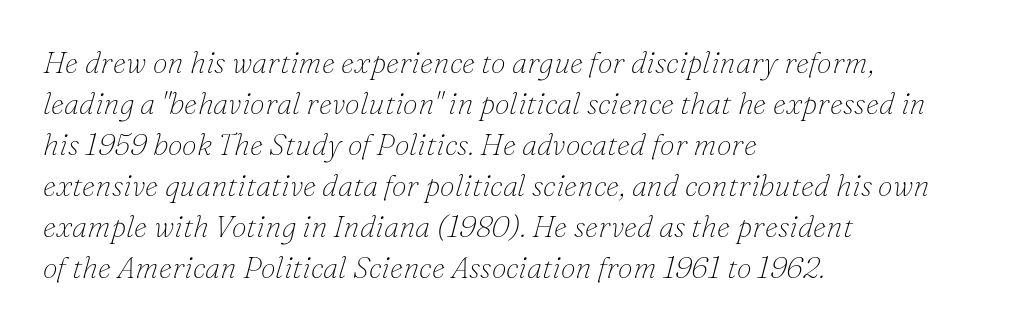
Q: Is the text bold? A: No.
Q: Is the text italic (slanted)? A: Yes, it leans right by about 16 degrees.
Q: Is the typeface a serif or a sans-serif typeface? A: Serif.
Q: Is the text underlined? A: No.
Q: How is the paragraph aligned? A: Left-aligned.
Q: Is the spacing between letters normal or unusually wide? A: Normal.
Q: Is the spacing between lines tight, normal or loose? A: Normal.
Q: Width (condensed, normal, or wide)? A: Normal.
Q: Stroke contrast? A: Low.
Q: x-height? A: Small.
Q: Monospaced? A: No.
